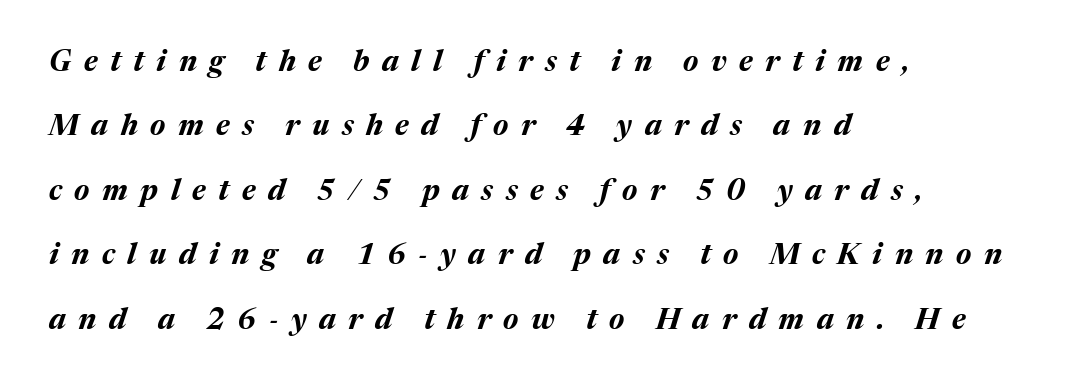
Q: Is the text bold? A: Yes.
Q: Is the text italic (slanted)? A: Yes, it leans right by about 17 degrees.
Q: Is the text underlined? A: No.
Q: How is the paragraph aligned? A: Left-aligned.
Q: Is the spacing between letters normal or unusually wide? A: Unusually wide.
Q: Is the spacing between lines tight, normal or loose? A: Loose.
Q: Width (condensed, normal, or wide)? A: Normal.
Q: Stroke contrast? A: Medium.
Q: x-height? A: Medium.
Q: Monospaced? A: No.
